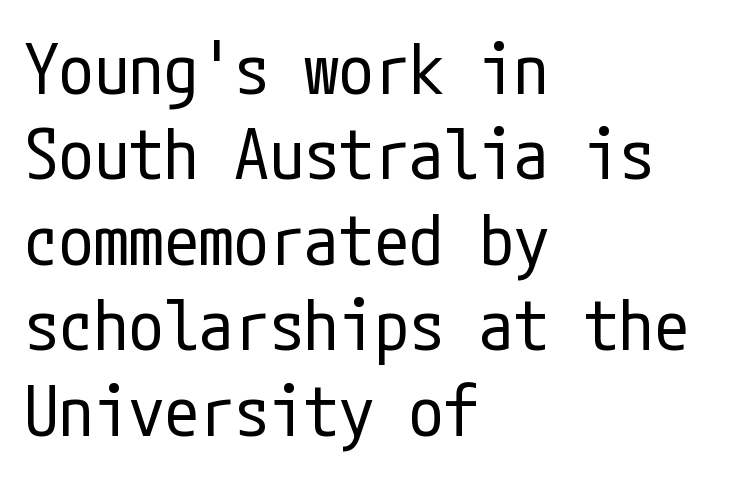
{"serif": "no", "italic": "no", "bold": "no", "weight": "regular", "width": "condensed", "stroke_contrast": "low", "x_height": "medium", "underline": "no", "align": "left", "line_spacing_ratio": 1.22, "letter_spacing": "normal", "letter_spacing_em": 0.0, "glyph_px": 70}
